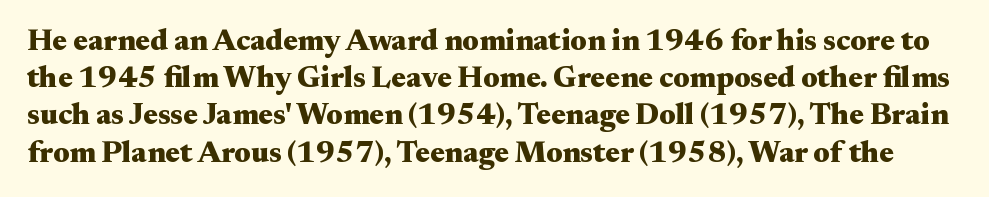
Q: Is the text bold? A: Yes.
Q: Is the text italic (slanted)? A: No, it is upright.
Q: Is the typeface a serif or a sans-serif typeface? A: Serif.
Q: Is the text underlined? A: No.
Q: Is the spacing between letters normal or unusually wide? A: Normal.
Q: Width (condensed, normal, or wide)? A: Wide.
Q: Stroke contrast? A: Medium.
Q: x-height? A: Small.
Q: Monospaced? A: No.
